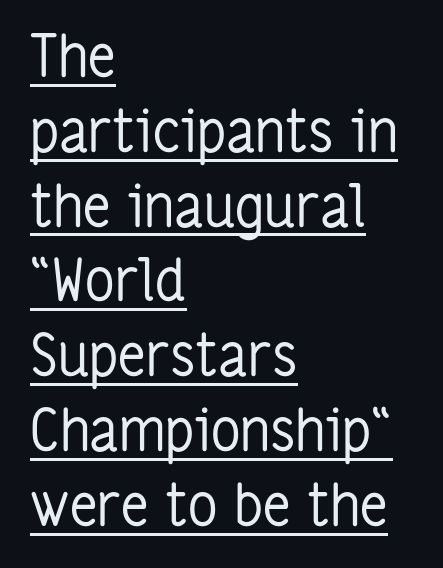
Q: Is the text bold? A: No.
Q: Is the text italic (slanted)? A: No, it is upright.
Q: Is the typeface a serif or a sans-serif typeface? A: Sans-serif.
Q: Is the text underlined? A: Yes.
Q: How is the paragraph aligned? A: Left-aligned.
Q: Is the spacing between letters normal or unusually wide? A: Normal.
Q: Is the spacing between lines tight, normal or loose? A: Normal.
Q: Width (condensed, normal, or wide)? A: Condensed.
Q: Stroke contrast? A: Low.
Q: x-height? A: Medium.
Q: Monospaced? A: No.
